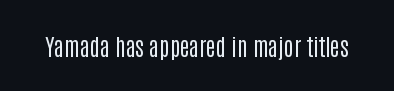
The image shows 23 px text type, upright; set normal letter spacing, not underlined.
